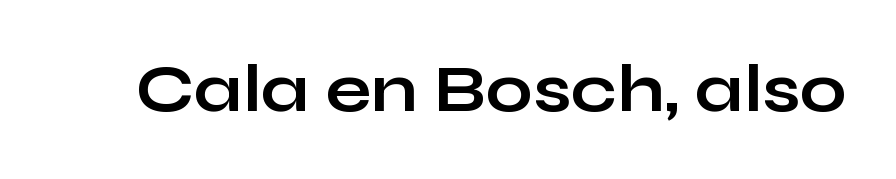
{"serif": "no", "italic": "no", "bold": "yes", "weight": "bold", "width": "wide", "stroke_contrast": "low", "x_height": "medium", "monospaced": "no", "underline": "no", "letter_spacing": "normal", "letter_spacing_em": 0.0, "glyph_px": 67}
